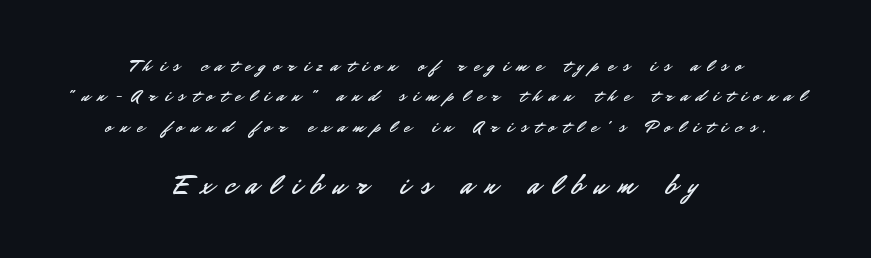
{"underline": "no", "align": "center", "line_spacing": "normal", "line_spacing_ratio": 1.69, "letter_spacing": "wide", "letter_spacing_em": 0.46, "larger_block": "second", "size_ratio": 1.5, "glyph_px": 27}
